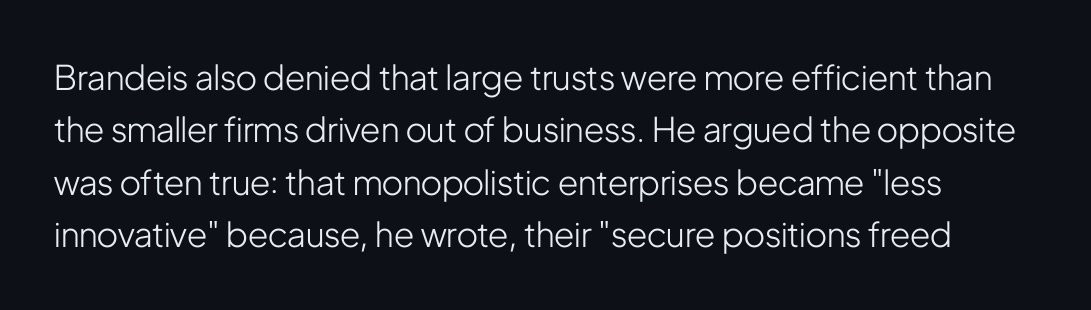
The image shows 34 px light, condensed sans-serif type, upright; set normal line spacing (1.54x), normal letter spacing, not underlined; low stroke contrast and a medium x-height.
